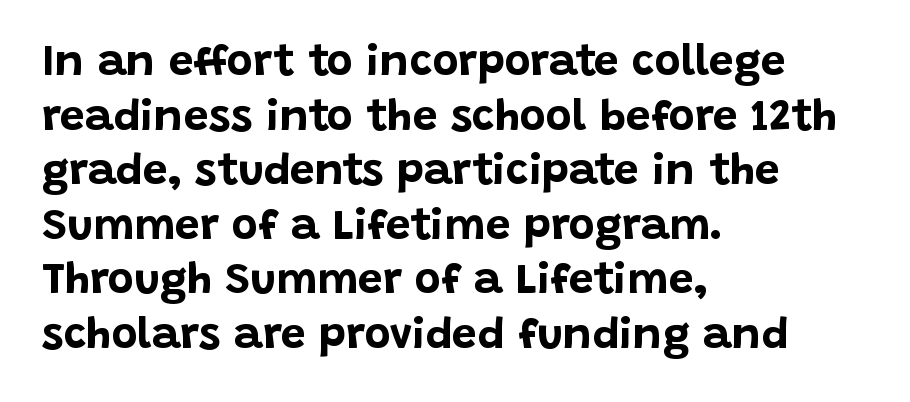
{"serif": "no", "italic": "no", "bold": "yes", "weight": "bold", "width": "normal", "stroke_contrast": "low", "x_height": "large", "monospaced": "no", "underline": "no", "align": "left", "line_spacing_ratio": 1.24, "letter_spacing": "normal", "letter_spacing_em": 0.0, "glyph_px": 44}
